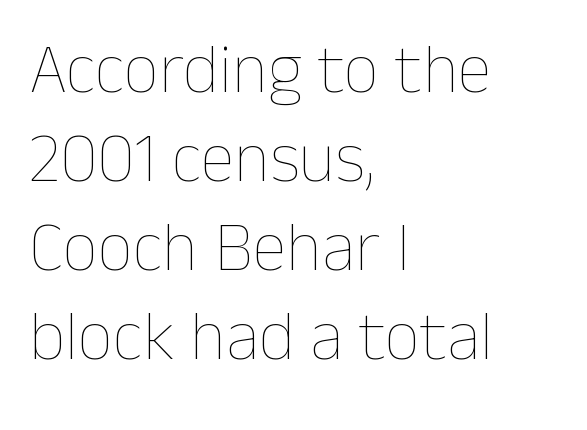
The image shows 70 px thin type, upright; set left-aligned, normal line spacing (1.27x), normal letter spacing, not underlined; low stroke contrast and a medium x-height.
